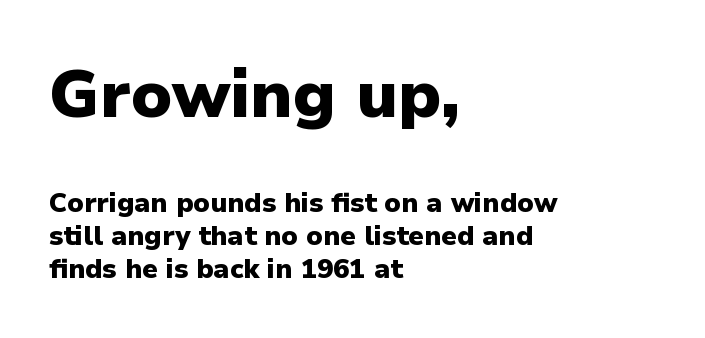
Q: Is the text bold? A: Yes.
Q: Is the text italic (slanted)? A: No, it is upright.
Q: Is the typeface a serif or a sans-serif typeface? A: Sans-serif.
Q: Is the text underlined? A: No.
Q: How is the paragraph aligned? A: Left-aligned.
Q: Is the spacing between letters normal or unusually wide? A: Normal.
Q: Which block of text is set in a larger size, the first (top) or the second (bottom)? A: The first (top) one.
Q: Width (condensed, normal, or wide)? A: Normal.
Q: Stroke contrast? A: Low.
Q: x-height? A: Medium.
Q: Monospaced? A: No.
